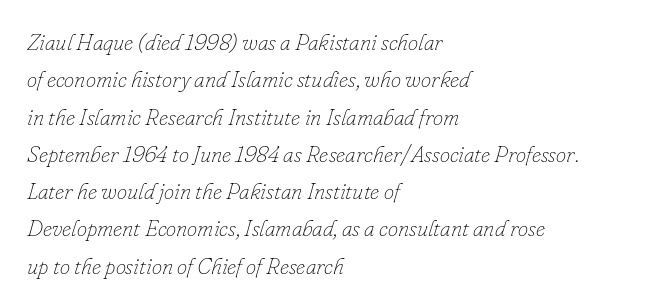
Observe the ordinary spacing: letters are neighbours, not strangers. Underlining? Definitely not there. Heft: none added — not bold. The paragraph has a hard left edge and a soft right edge.
